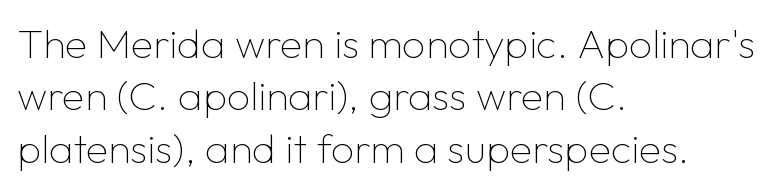
Q: Is the text bold? A: No.
Q: Is the text italic (slanted)? A: No, it is upright.
Q: Is the typeface a serif or a sans-serif typeface? A: Sans-serif.
Q: Is the text underlined? A: No.
Q: How is the paragraph aligned? A: Left-aligned.
Q: Is the spacing between letters normal or unusually wide? A: Normal.
Q: Is the spacing between lines tight, normal or loose? A: Normal.
Q: Width (condensed, normal, or wide)? A: Normal.
Q: Stroke contrast? A: Low.
Q: x-height? A: Medium.
Q: Monospaced? A: No.
